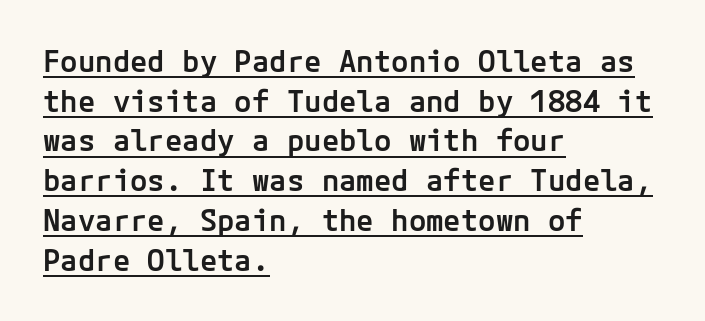
Q: Is the text bold? A: Semi-bold.
Q: Is the text italic (slanted)? A: No, it is upright.
Q: Is the typeface a serif or a sans-serif typeface? A: Sans-serif.
Q: Is the text underlined? A: Yes.
Q: How is the paragraph aligned? A: Left-aligned.
Q: Is the spacing between letters normal or unusually wide? A: Normal.
Q: Is the spacing between lines tight, normal or loose? A: Normal.
Q: Width (condensed, normal, or wide)? A: Normal.
Q: Stroke contrast? A: Low.
Q: x-height? A: Medium.
